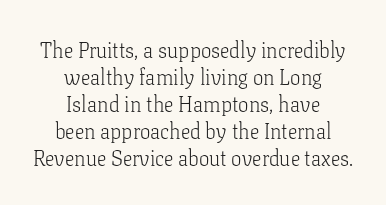
{"italic": "no", "bold": "no", "underline": "no", "align": "center", "line_spacing": "normal", "line_spacing_ratio": 1.29, "letter_spacing": "normal", "letter_spacing_em": 0.0, "glyph_px": 21}
